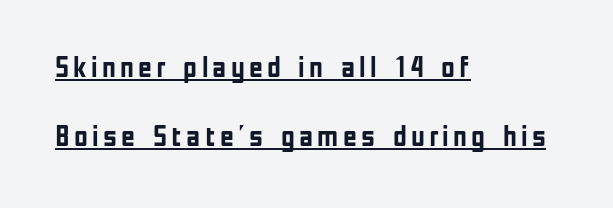
Emphasis by weight is at full strength: bold. Note the varied advance widths — an 'i' is clearly narrower than an 'm'. Posture: straight, roman, zero tilt. Nothing sits at the stroke ends, so this counts as sans-serif.
